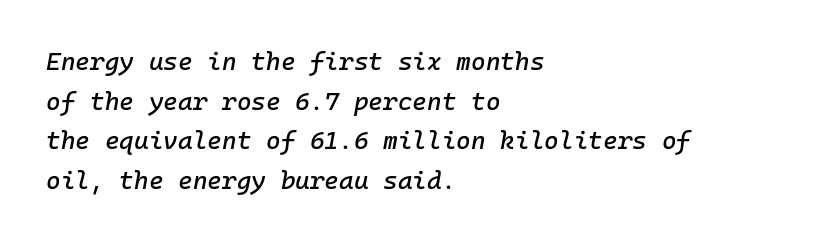
Descenders are the only things crossing below the line. Regular leading. When letters slant like this, we call the style italic. The setting favours the left margin, as ordinary paragraphs usually do.
